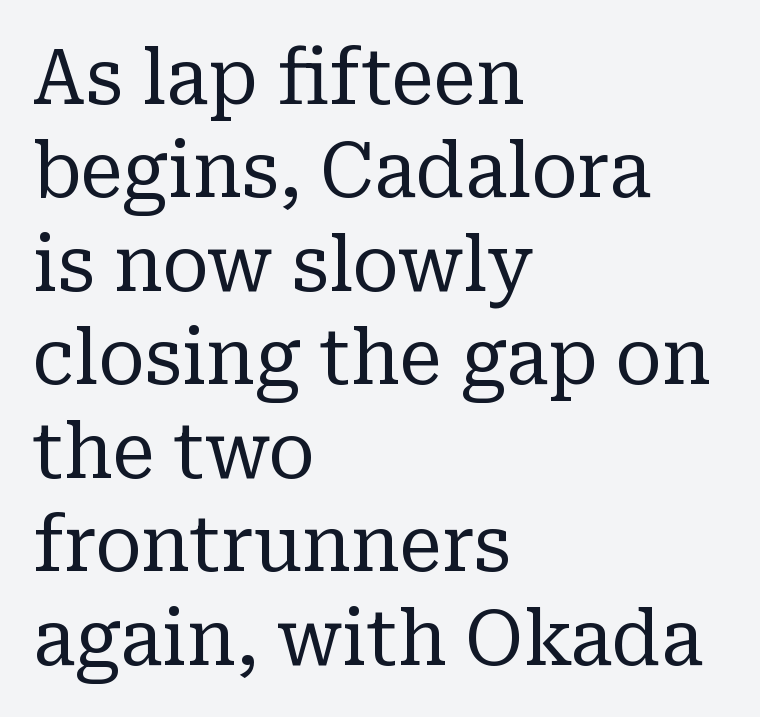
The words here are not underlined. Teacher's note: observe the even left margin — that is flush-left alignment. You could call the tracking neutral — neither tight nor loose. This is the regular roman posture of the typeface.
